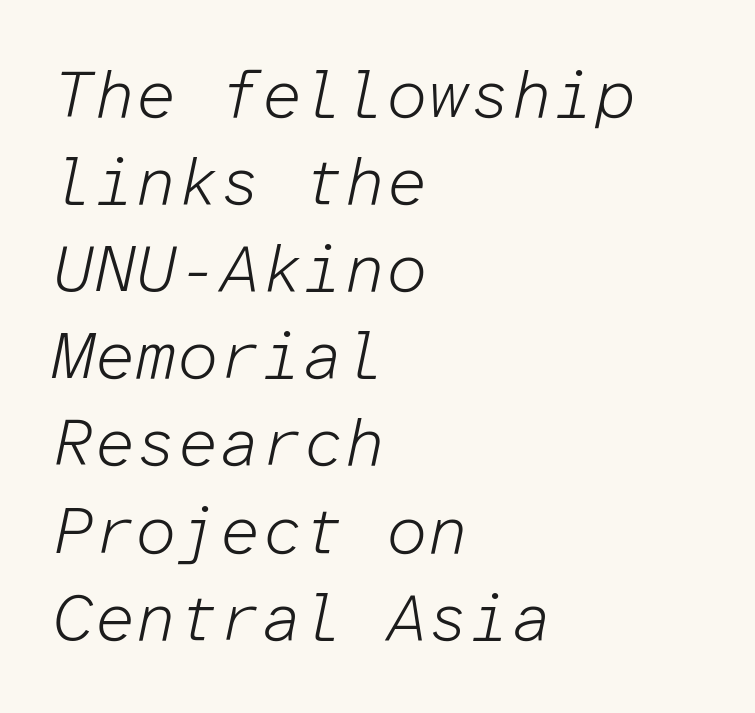
Q: Is the text bold? A: No.
Q: Is the text italic (slanted)? A: Yes, it leans right by about 12 degrees.
Q: Is the text underlined? A: No.
Q: How is the paragraph aligned? A: Left-aligned.
Q: Is the spacing between letters normal or unusually wide? A: Normal.
Q: Is the spacing between lines tight, normal or loose? A: Normal.
Q: Width (condensed, normal, or wide)? A: Normal.
Q: Stroke contrast? A: Low.
Q: x-height? A: Medium.
Q: Monospaced? A: Yes.
